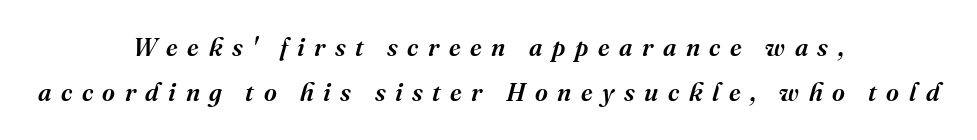
{"italic": "yes", "lean": "right", "slant_degrees": 16, "underline": "no", "align": "center", "line_spacing_ratio": 1.82, "letter_spacing": "wide", "letter_spacing_em": 0.38, "glyph_px": 25}
